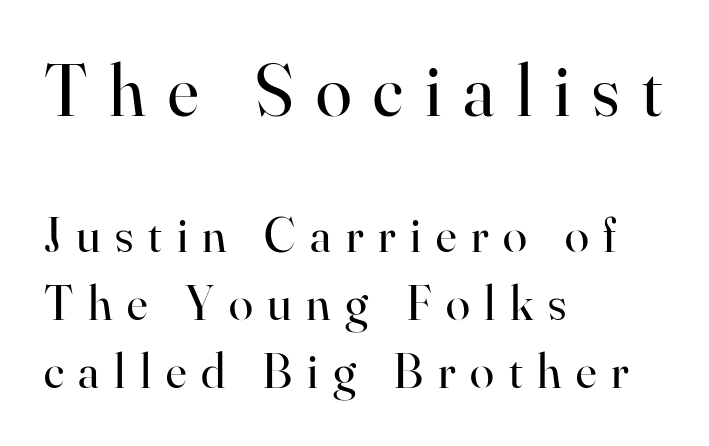
The passage is arranged the way most books set body copy — flush left. The typeface has the unassuming heft of standard copy or less. The glyphs in this specimen are seriffed. The block sitting higher on the canvas is the one with enlarged characters. Words float on clear page, feet unadorned.
